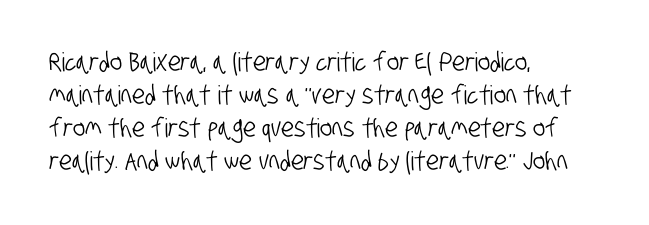
A student would call this left alignment; a typographer would say flush left, rag right. This block has exactly the height ordinary leading produces. The strip under each line holds only bare page. A typesetter would call this zero additional tracking.
